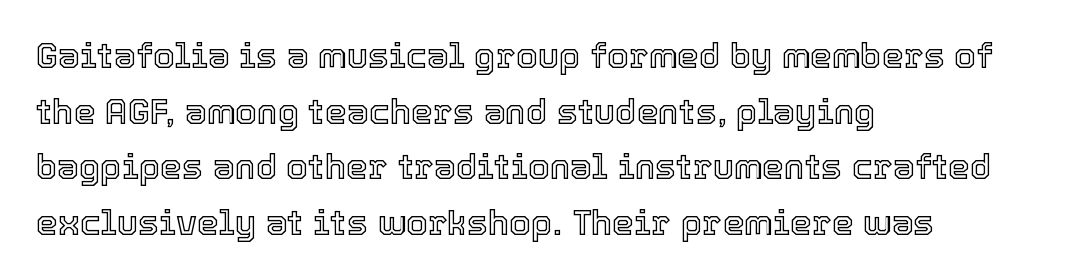
Q: Is the text italic (slanted)? A: No, it is upright.
Q: Is the text underlined? A: No.
Q: How is the paragraph aligned? A: Left-aligned.
Q: Is the spacing between letters normal or unusually wide? A: Normal.
Q: Is the spacing between lines tight, normal or loose? A: Normal.
Q: Width (condensed, normal, or wide)? A: Normal.
Q: x-height? A: Medium.
Q: Monospaced? A: No.
